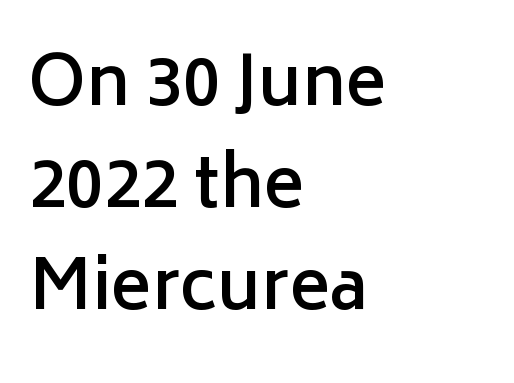
The image shows 68 px semibold sans-serif type, upright; set left-aligned, normal line spacing (1.5x), normal letter spacing, not underlined; low stroke contrast and a medium x-height.
